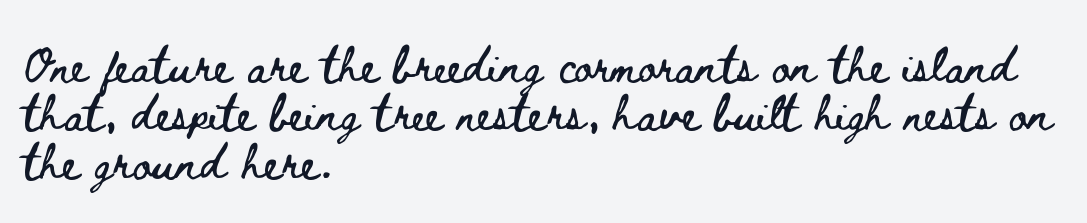
{"width": "wide", "stroke_contrast": "low", "x_height": "small", "monospaced": "no", "underline": "no", "align": "left", "line_spacing": "normal", "line_spacing_ratio": 1.38, "letter_spacing": "normal", "letter_spacing_em": 0.0, "glyph_px": 35}
